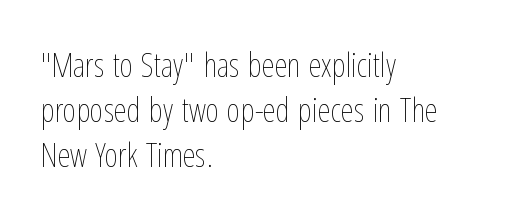
The letters advance in unequal steps, a hallmark of proportional type. This block has exactly the height ordinary leading produces. Descenders are the only things crossing below the line. The paragraph has a hard left edge and a soft right edge. Nope, not italic — everything's standing straight.
